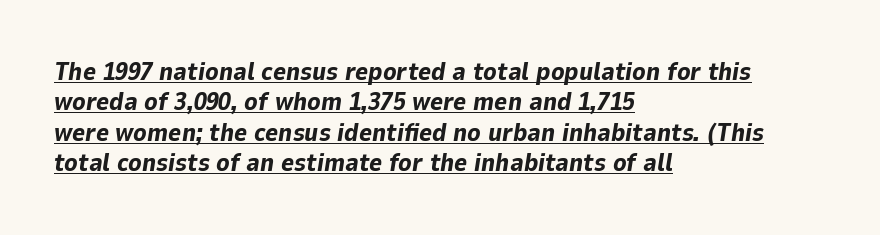
The letters sit at their default tracking, neither squeezed nor spread. The face used here has the dense, thick strokes of a bold. The compositor pushed each line to the left boundary. A rule runs beneath these lines of type. Slanted lettering throughout.
